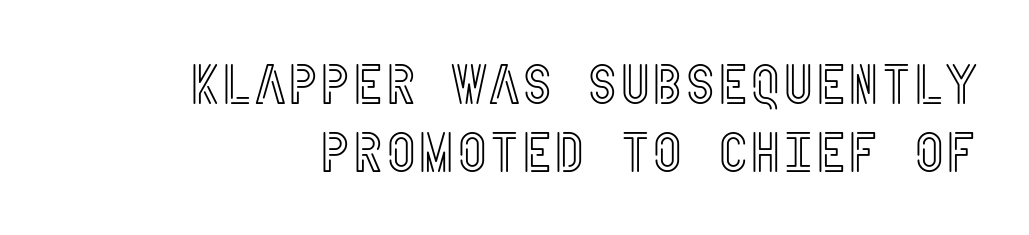
A bare baseline throughout the passage. Standard letterfit; no display-style spreading of the glyphs. The letters stand upright; this is a roman face.
